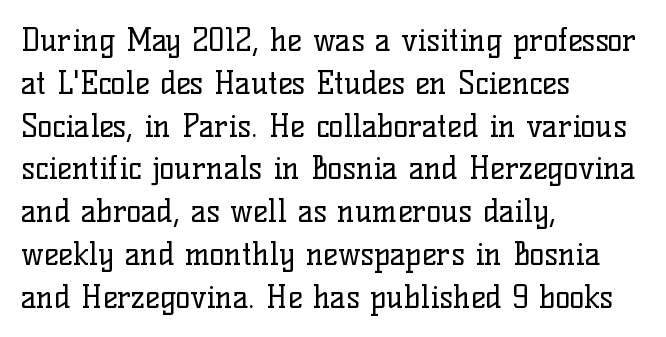
The image shows 31 px regular-weight serif type, upright; set left-aligned, normal line spacing (1.38x), normal letter spacing, not underlined; low stroke contrast and a medium x-height.
